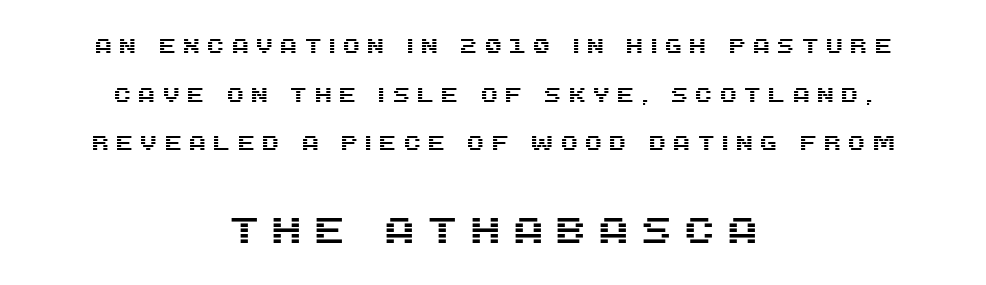
Q: Is the text italic (slanted)? A: No, it is upright.
Q: Is the typeface a serif or a sans-serif typeface? A: Sans-serif.
Q: Is the text underlined? A: No.
Q: How is the paragraph aligned? A: Centered.
Q: Is the spacing between letters normal or unusually wide? A: Unusually wide.
Q: Is the spacing between lines tight, normal or loose? A: Loose.
Q: Which block of text is set in a larger size, the first (top) or the second (bottom)? A: The second (bottom) one.
Q: Width (condensed, normal, or wide)? A: Normal.
Q: Stroke contrast? A: Medium.
Q: x-height? A: Large.
Q: Monospaced? A: No.
